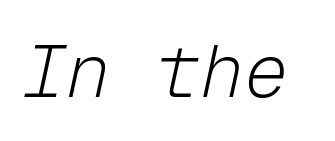
{"italic": "yes", "lean": "right", "slant_degrees": 12, "bold": "no", "weight": "light", "width": "normal", "stroke_contrast": "low", "x_height": "medium", "monospaced": "yes", "underline": "no", "letter_spacing": "normal", "letter_spacing_em": 0.0, "glyph_px": 74}
